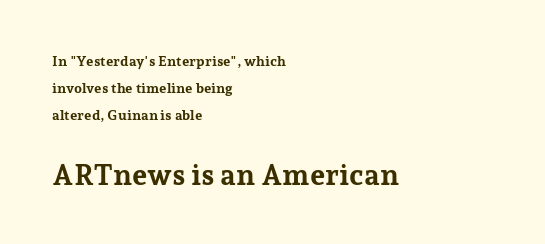
Q: Is the text bold? A: Yes.
Q: Is the text italic (slanted)? A: No, it is upright.
Q: Is the typeface a serif or a sans-serif typeface? A: Serif.
Q: Is the text underlined? A: No.
Q: How is the paragraph aligned? A: Left-aligned.
Q: Is the spacing between letters normal or unusually wide? A: Normal.
Q: Is the spacing between lines tight, normal or loose? A: Loose.
Q: Which block of text is set in a larger size, the first (top) or the second (bottom)? A: The second (bottom) one.
Q: Width (condensed, normal, or wide)? A: Normal.
Q: Stroke contrast? A: Low.
Q: x-height? A: Medium.
Q: Monospaced? A: No.
